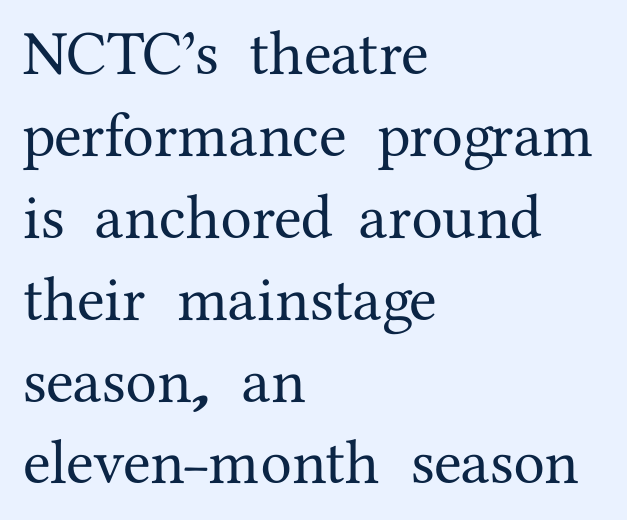
Q: Is the text italic (slanted)? A: No, it is upright.
Q: Is the typeface a serif or a sans-serif typeface? A: Serif.
Q: Is the text underlined? A: No.
Q: How is the paragraph aligned? A: Left-aligned.
Q: Is the spacing between letters normal or unusually wide? A: Normal.
Q: Is the spacing between lines tight, normal or loose? A: Normal.
Q: Width (condensed, normal, or wide)? A: Normal.
Q: Stroke contrast? A: Medium.
Q: x-height? A: Medium.
Q: Monospaced? A: No.
